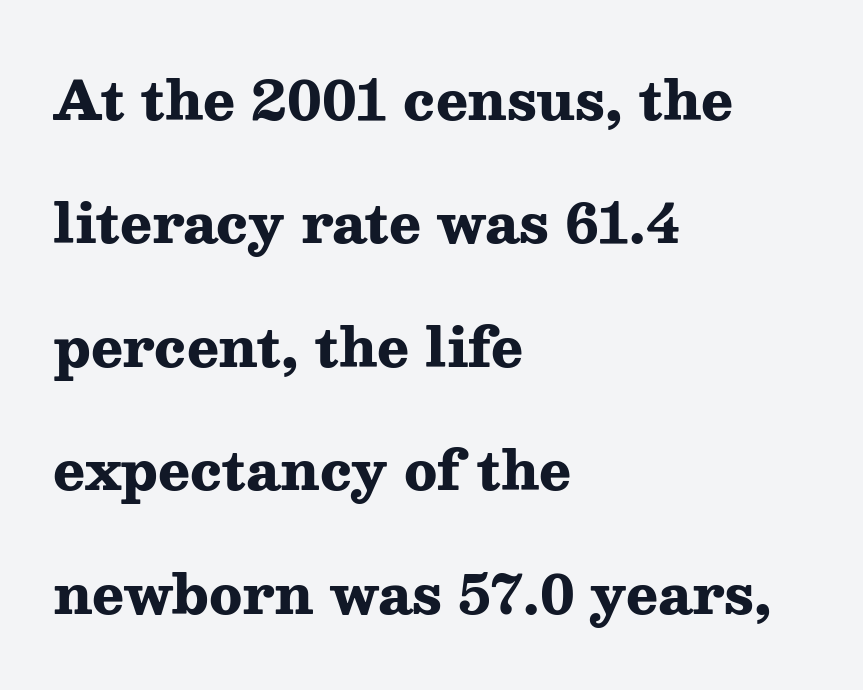
{"serif": "yes", "italic": "no", "bold": "yes", "weight": "heavy", "width": "wide", "stroke_contrast": "medium", "x_height": "medium", "monospaced": "no", "underline": "no", "align": "left", "line_spacing": "loose", "line_spacing_ratio": 2.33, "letter_spacing": "normal", "letter_spacing_em": 0.0, "glyph_px": 53}
